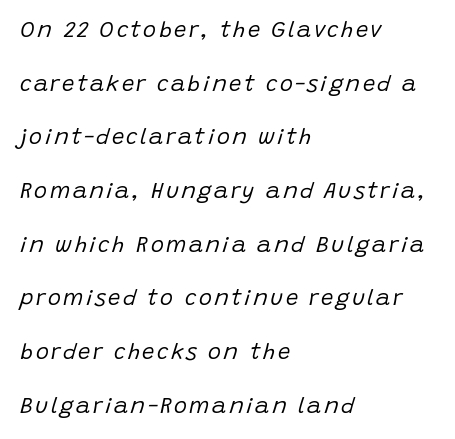
The foot of each line stays bare and open. Reading down the column, the eye jumps a long way to each next line. Visually the block forms a straight wall on the left and a jagged coastline on the right. A light-to-regular cut is what we see here. Looking at the ascenders, they clearly lean.
